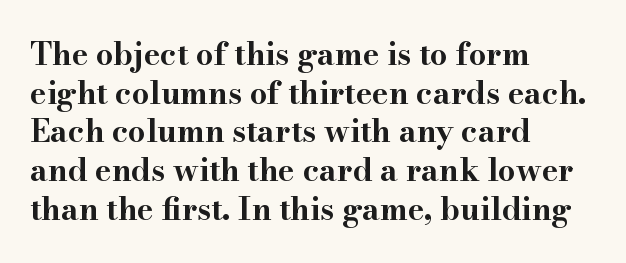
The image shows 31 px bold, wide serif type, upright; set left-aligned, normal line spacing (1.25x), normal letter spacing, not underlined; high stroke contrast and a small x-height.
